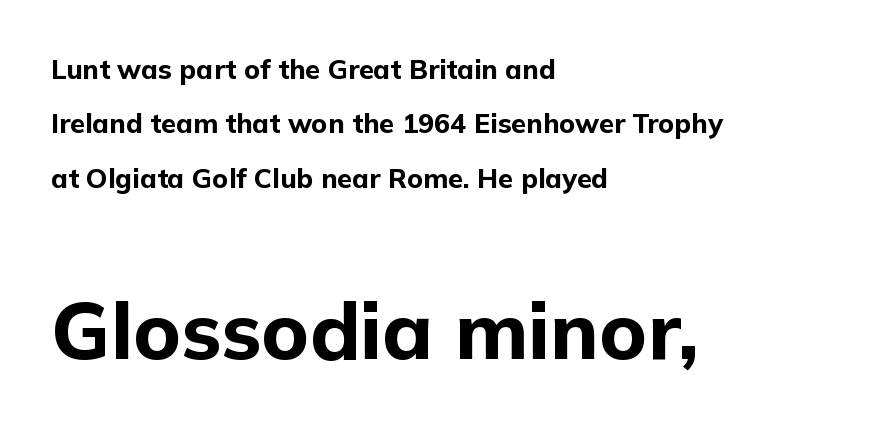
Beneath every word, the page is bare. Think of a printed novel: that variable character pitch is what you see here. Unlike a traditional serif, this face leaves its strokes unadorned. These lines stack with their left ends in a neat column.
